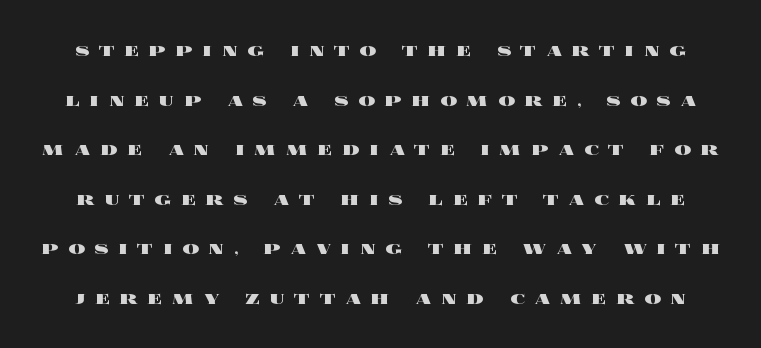
Q: Is the text bold? A: Yes.
Q: Is the text italic (slanted)? A: No, it is upright.
Q: Is the text underlined? A: No.
Q: Is the spacing between letters normal or unusually wide? A: Unusually wide.
Q: Is the spacing between lines tight, normal or loose? A: Loose.
